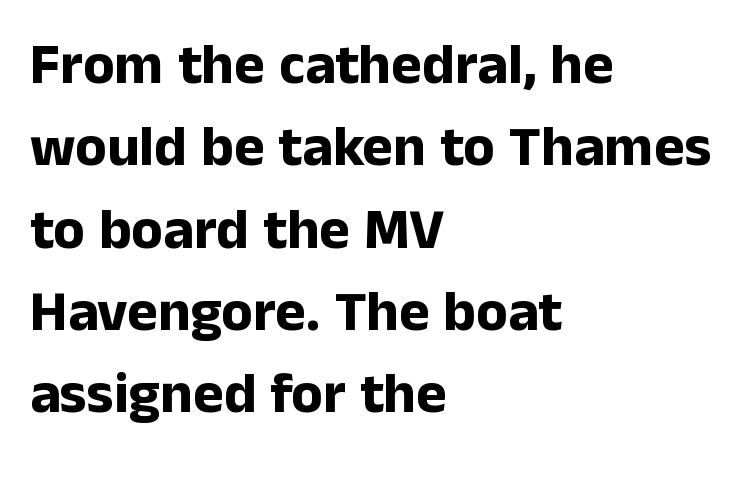
{"serif": "no", "italic": "no", "bold": "yes", "weight": "bold", "width": "normal", "stroke_contrast": "low", "x_height": "medium", "monospaced": "no", "underline": "no", "align": "left", "line_spacing": "normal", "line_spacing_ratio": 1.42, "letter_spacing": "normal", "letter_spacing_em": 0.0, "glyph_px": 58}
